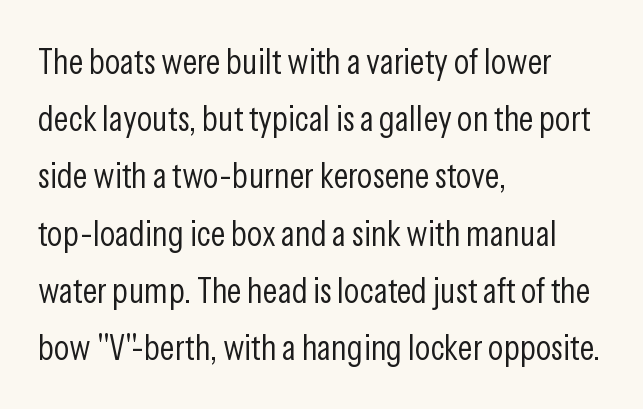
The image shows 36 px light, condensed sans-serif type, upright; set left-aligned, normal line spacing (1.59x), normal letter spacing, not underlined; low stroke contrast and a medium x-height.
